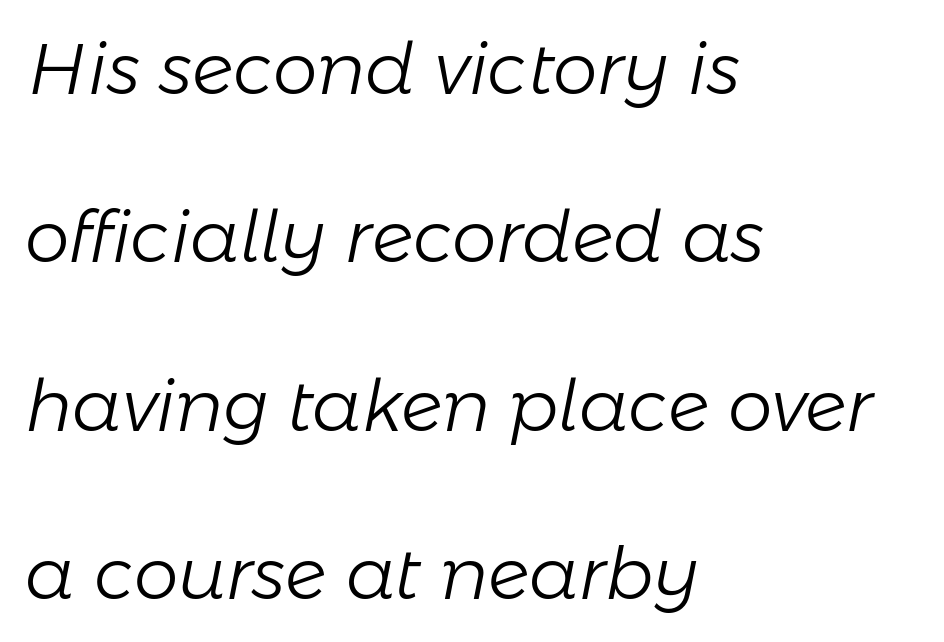
{"italic": "yes", "lean": "right", "slant_degrees": 11, "bold": "no", "weight": "light", "width": "normal", "stroke_contrast": "low", "x_height": "medium", "monospaced": "no", "underline": "no", "align": "left", "line_spacing": "loose", "line_spacing_ratio": 2.37, "letter_spacing": "normal", "letter_spacing_em": 0.0, "glyph_px": 71}
